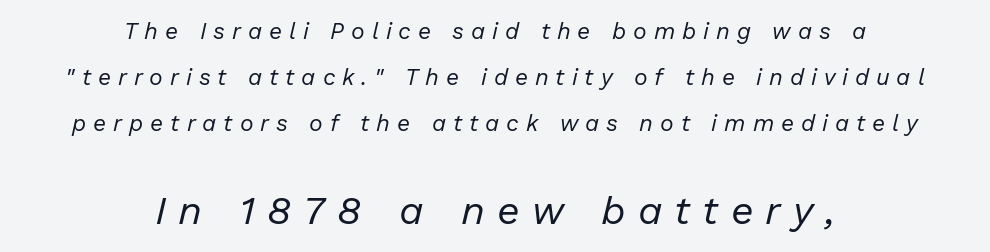
The image shows 40 px regular-weight type, italic (leaning right); set centered, loose line spacing (1.99x), unusually wide letter spacing (+0.3 em), not underlined; the second (bottom) block is 1.74x larger; low stroke contrast and a medium x-height.
